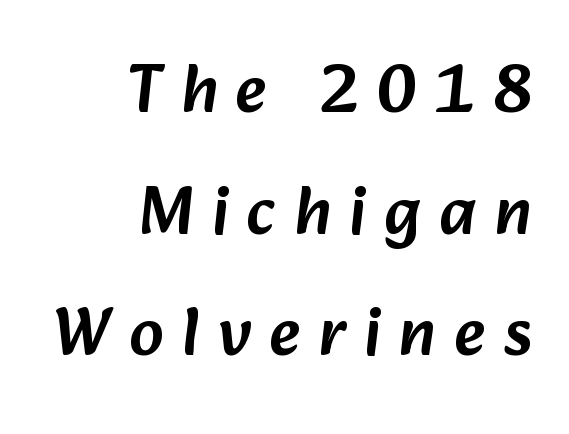
The image shows 68 px sans-serif type; set right-aligned, line spacing 1.79x, unusually wide letter spacing (+0.27 em), not underlined; low stroke contrast and a medium x-height.
